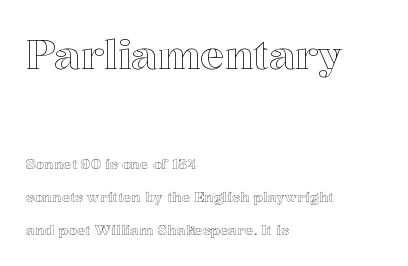
Designer's note — italics off, roman on. The space directly below the letters is spotless. Casual observation: everything's shoved over to the left. Here the designer chose a conventional face with non-uniform glyph widths. The horizontal fit of the characters is conventional and even.
